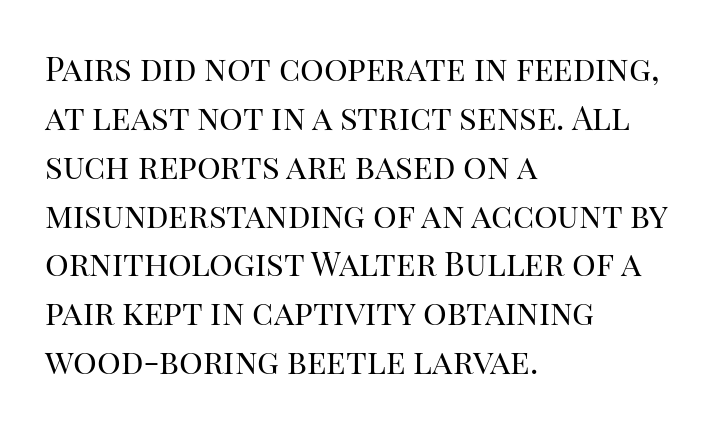
{"serif": "yes", "italic": "no", "bold": "no", "weight": "regular", "width": "normal", "stroke_contrast": "high", "x_height": "large", "monospaced": "no", "underline": "no", "align": "left", "line_spacing": "normal", "line_spacing_ratio": 1.48, "letter_spacing": "normal", "letter_spacing_em": 0.0, "glyph_px": 33}
